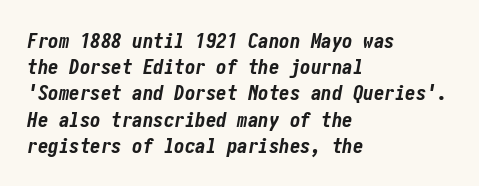
Q: Is the text bold? A: Yes.
Q: Is the text italic (slanted)? A: Yes, it leans right by about 10 degrees.
Q: Is the text underlined? A: No.
Q: How is the paragraph aligned? A: Left-aligned.
Q: Is the spacing between letters normal or unusually wide? A: Normal.
Q: Is the spacing between lines tight, normal or loose? A: Normal.
